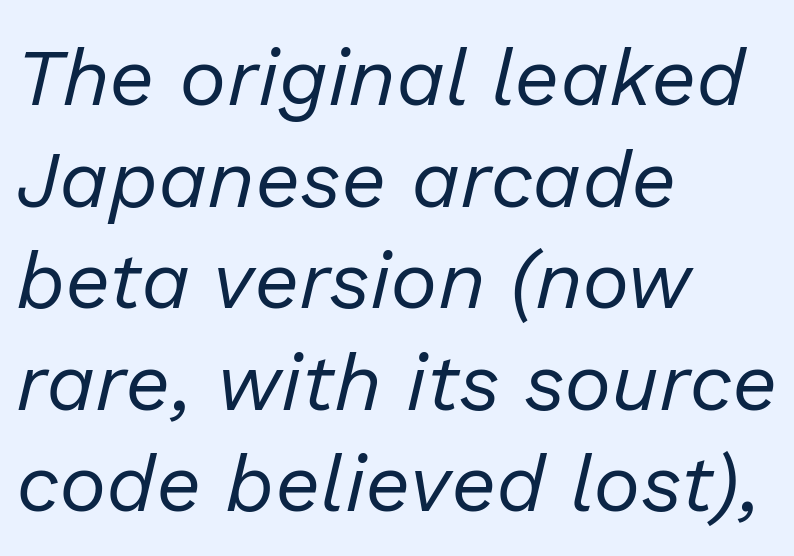
One-word summary of the alignment: left. These lines are rendered in a variable-pitch font. Each stroke keeps to a modest, everyday thickness or less. Whoever set this chose a conventional vertical rhythm. If you drew a line through each stem, it would be angled.
